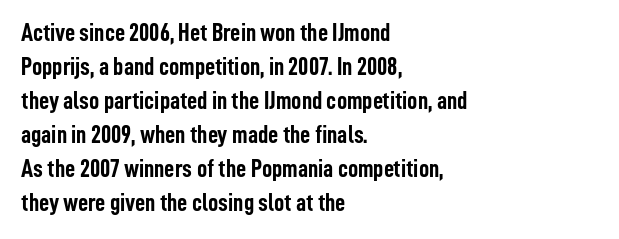
The image shows 25 px bold type, upright; set left-aligned, normal line spacing (1.36x), normal letter spacing, not underlined.
